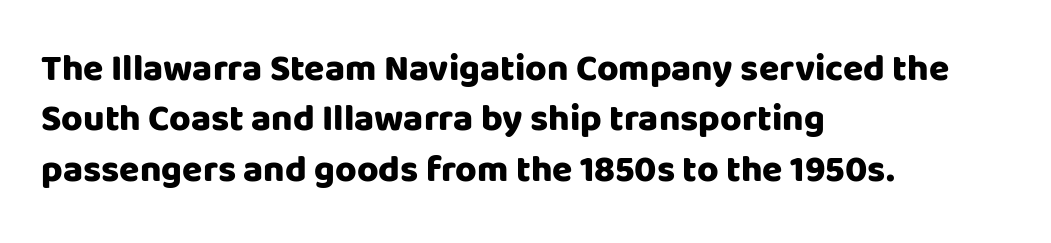
{"serif": "no", "italic": "no", "bold": "yes", "weight": "heavy", "width": "normal", "stroke_contrast": "low", "x_height": "large", "monospaced": "no", "underline": "no", "align": "left", "line_spacing": "normal", "line_spacing_ratio": 1.36, "letter_spacing": "normal", "letter_spacing_em": 0.0, "glyph_px": 37}
